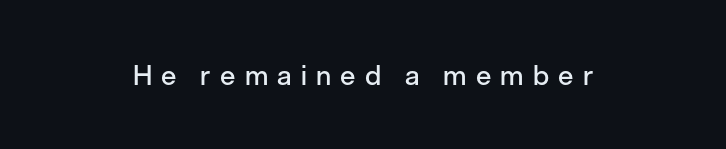
The image shows 27 px text type, upright; set centered, unusually wide letter spacing (+0.34 em), not underlined.
